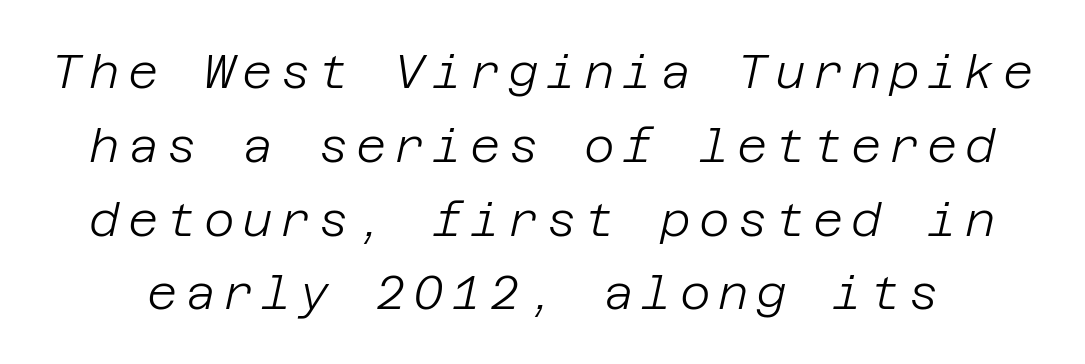
The string is rendered with underlining switched off. Leading matches the norm, producing a regular column. Italic: yes, the glyphs are oblique. The passage shown is not bold in any degree.
